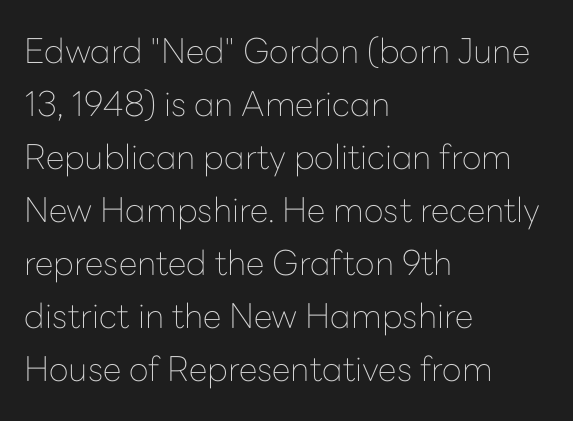
The image shows 34 px thin sans-serif type, upright; set left-aligned, normal line spacing (1.56x), normal letter spacing, not underlined; low stroke contrast and a medium x-height.
